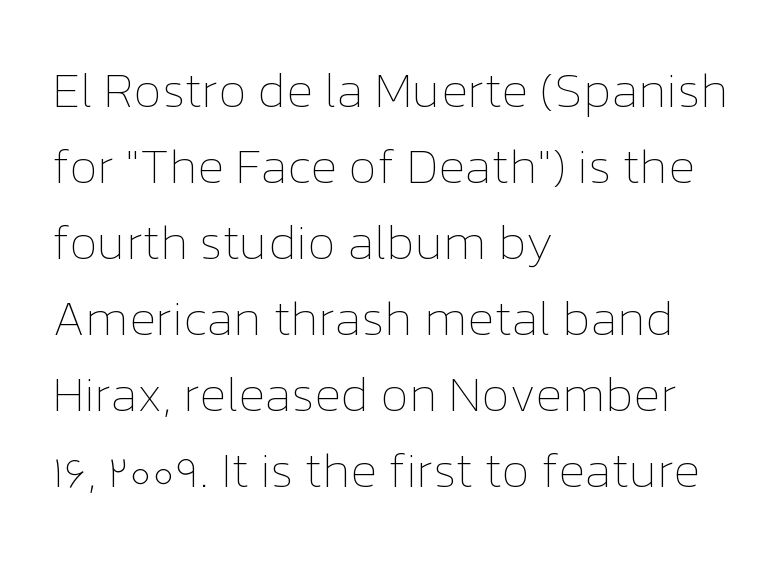
Vertical strokes here are truly vertical. Nobody touched the tracking dial on this one. Descender tails drop into unmarked territory. These lines are rendered in a variable-pitch font. No letter is thick-stroked: the sample isn't bold. The leading is moderate, giving the passage an even texture.
